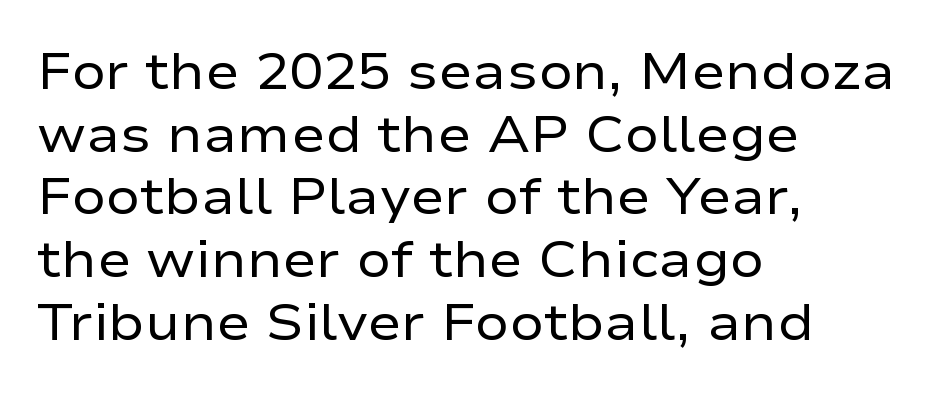
{"serif": "no", "italic": "no", "bold": "no", "weight": "regular", "width": "wide", "stroke_contrast": "low", "x_height": "medium", "monospaced": "no", "underline": "no", "align": "left", "line_spacing_ratio": 1.23, "letter_spacing": "normal", "letter_spacing_em": 0.0, "glyph_px": 51}
